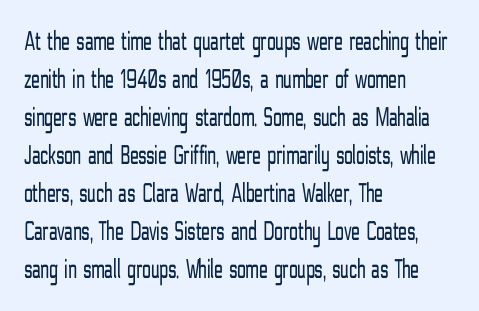
{"serif": "no", "italic": "no", "bold": "no", "weight": "light", "width": "condensed", "stroke_contrast": "low", "x_height": "medium", "monospaced": "no", "underline": "no", "align": "left", "line_spacing": "normal", "line_spacing_ratio": 1.36, "letter_spacing": "normal", "letter_spacing_em": 0.0, "glyph_px": 28}
